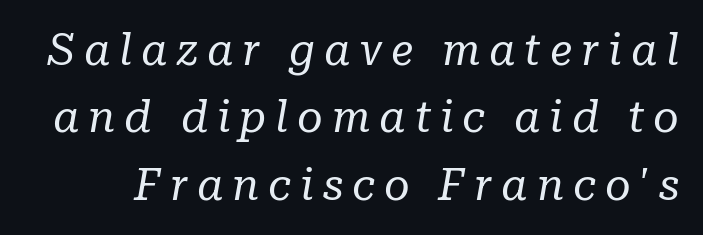
The glyphs look as if they've been sheared to an angle. This is not heavy type; no bold has been used. Reading down the column, the eye jumps a familiar distance to each next line. No word sits above an underline. A typesetter would call this proportional, since set widths differ per character.
